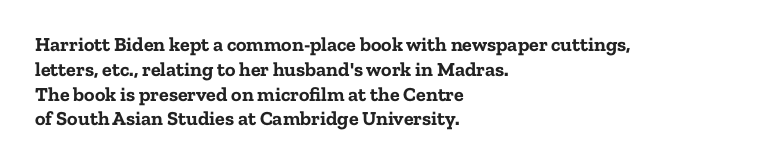
Q: Is the text bold? A: Yes.
Q: Is the text italic (slanted)? A: No, it is upright.
Q: Is the text underlined? A: No.
Q: How is the paragraph aligned? A: Left-aligned.
Q: Is the spacing between letters normal or unusually wide? A: Normal.
